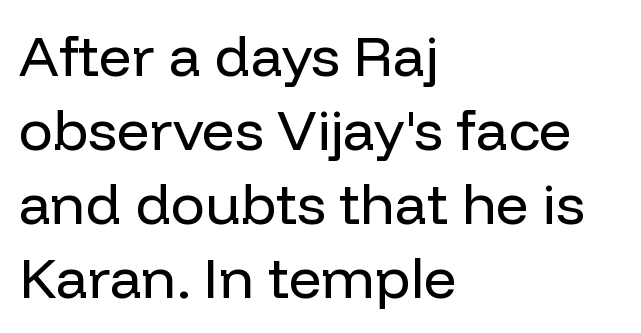
Q: Is the text bold? A: No.
Q: Is the text italic (slanted)? A: No, it is upright.
Q: Is the typeface a serif or a sans-serif typeface? A: Sans-serif.
Q: Is the text underlined? A: No.
Q: How is the paragraph aligned? A: Left-aligned.
Q: Is the spacing between letters normal or unusually wide? A: Normal.
Q: Is the spacing between lines tight, normal or loose? A: Normal.
Q: Width (condensed, normal, or wide)? A: Normal.
Q: Stroke contrast? A: Low.
Q: x-height? A: Medium.
Q: Monospaced? A: No.
